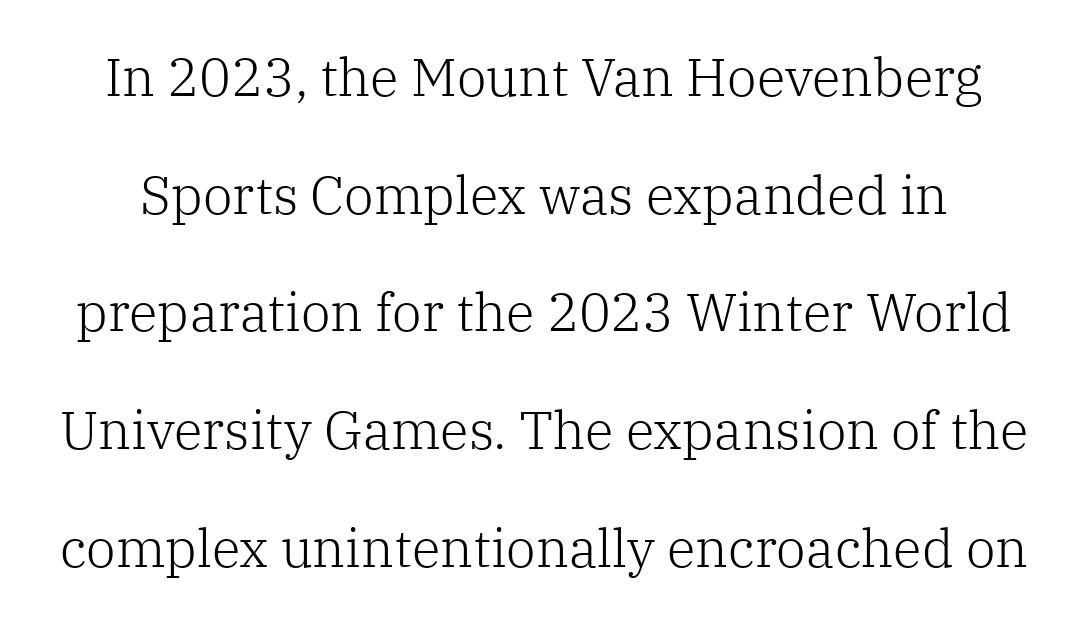
You can tell it's not italic because the verticals are truly vertical. In terms of letterspacing, this is plain default setting. Do the characters align in a grid? No, the font is proportional. The line-height multiplier appears high, well above default.
